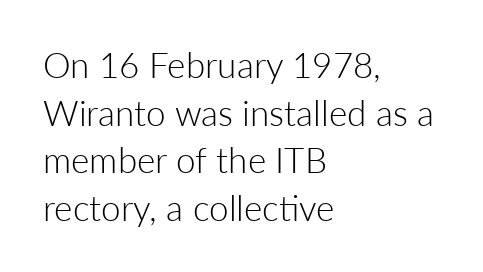
The image shows 35 px light sans-serif type, upright; set left-aligned, normal line spacing (1.36x), normal letter spacing, not underlined; low stroke contrast and a medium x-height.
